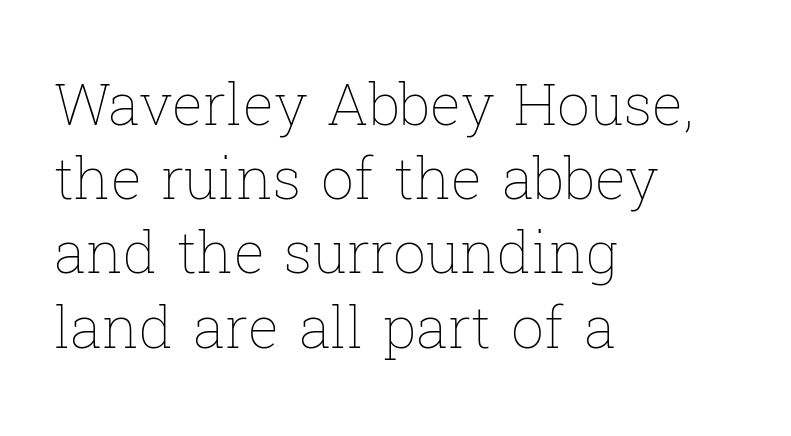
The image shows 58 px thin type, upright; set left-aligned, normal line spacing (1.28x), normal letter spacing, not underlined; low stroke contrast and a medium x-height.
